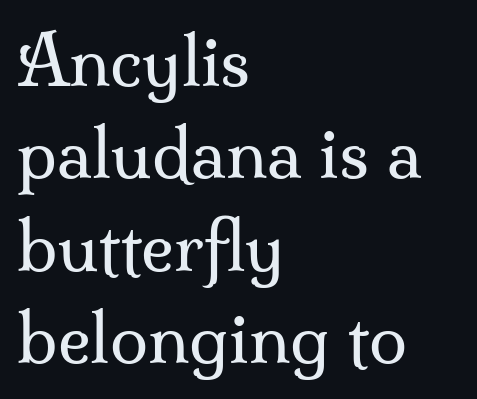
{"serif": "yes", "italic": "no", "bold": "no", "weight": "regular", "width": "normal", "stroke_contrast": "medium", "x_height": "small", "monospaced": "no", "underline": "no", "align": "left", "line_spacing": "normal", "line_spacing_ratio": 1.34, "letter_spacing": "normal", "letter_spacing_em": 0.0, "glyph_px": 69}
